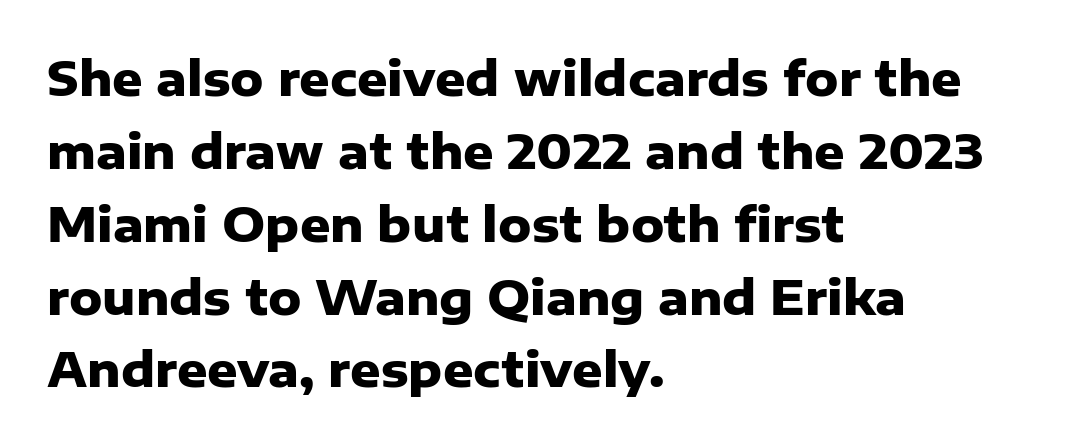
The image shows 47 px heavy sans-serif type, upright; set left-aligned, normal line spacing (1.55x), normal letter spacing, not underlined; low stroke contrast and a medium x-height.
